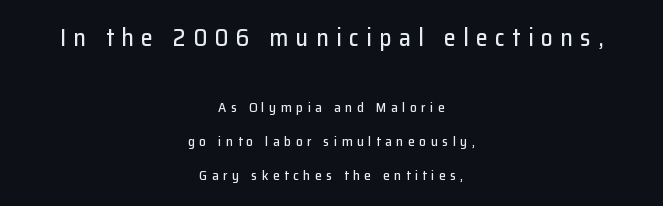
A clean baseline with only descenders dipping below it. The lettering stays uniformly vertical, giving the passage a roman look. Students, note that the glyphs here are deliberately spaced far apart. In terms of leading, this rendering errs on the spacious side.
